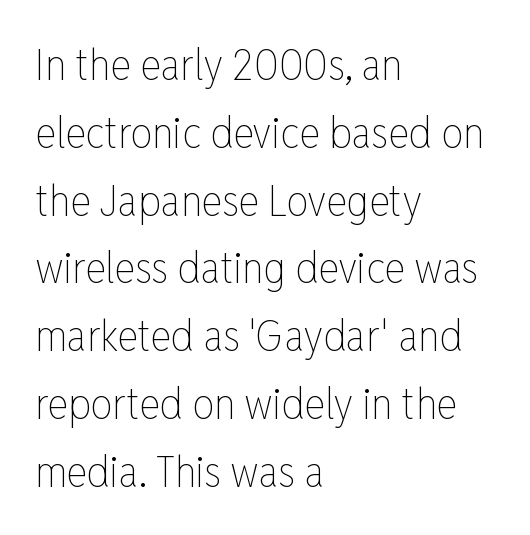
Q: Is the text bold? A: No.
Q: Is the text italic (slanted)? A: No, it is upright.
Q: Is the text underlined? A: No.
Q: How is the paragraph aligned? A: Left-aligned.
Q: Is the spacing between letters normal or unusually wide? A: Normal.
Q: Is the spacing between lines tight, normal or loose? A: Normal.
Q: Width (condensed, normal, or wide)? A: Condensed.
Q: Stroke contrast? A: Low.
Q: x-height? A: Medium.
Q: Monospaced? A: No.
